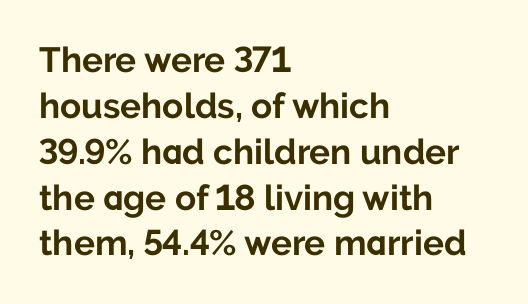
{"serif": "no", "italic": "no", "bold": "yes", "weight": "bold", "width": "normal", "stroke_contrast": "low", "x_height": "medium", "monospaced": "no", "underline": "no", "align": "left", "line_spacing": "normal", "line_spacing_ratio": 1.31, "letter_spacing": "normal", "letter_spacing_em": 0.0, "glyph_px": 35}
